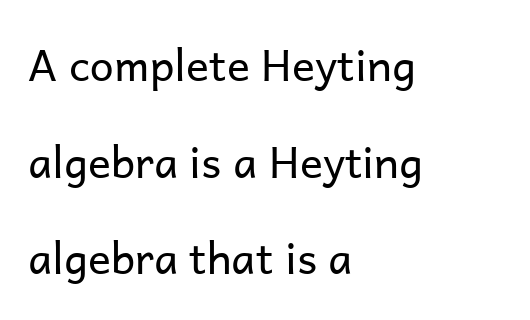
{"serif": "no", "italic": "no", "bold": "no", "weight": "regular", "width": "normal", "stroke_contrast": "low", "x_height": "medium", "monospaced": "no", "underline": "no", "align": "left", "line_spacing": "loose", "line_spacing_ratio": 2.25, "letter_spacing": "normal", "letter_spacing_em": 0.0, "glyph_px": 43}
